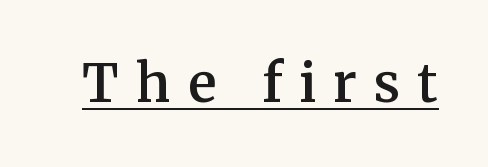
{"serif": "yes", "italic": "no", "bold": "semi", "weight": "semibold", "width": "normal", "stroke_contrast": "medium", "x_height": "medium", "monospaced": "no", "underline": "yes", "letter_spacing": "wide", "letter_spacing_em": 0.33, "glyph_px": 52}
